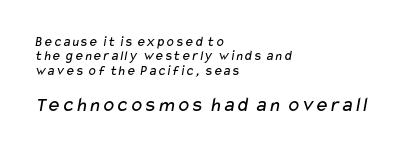
Spacing between characters is what you'd get straight out of the box. Caption: multi-line text, flush left, ragged right. The string is rendered with underlining switched off. Stroke mass is kept to a normal reading level or below. Visually, the bottom section dominates because its glyphs are scaled up.
